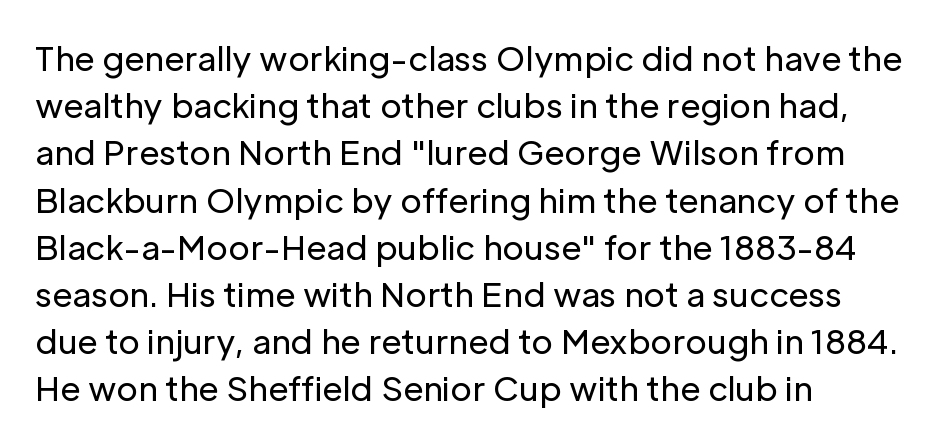
{"serif": "no", "italic": "no", "bold": "no", "weight": "regular", "width": "normal", "stroke_contrast": "low", "x_height": "medium", "monospaced": "no", "underline": "no", "align": "left", "line_spacing": "normal", "line_spacing_ratio": 1.43, "letter_spacing": "normal", "letter_spacing_em": 0.0, "glyph_px": 33}
